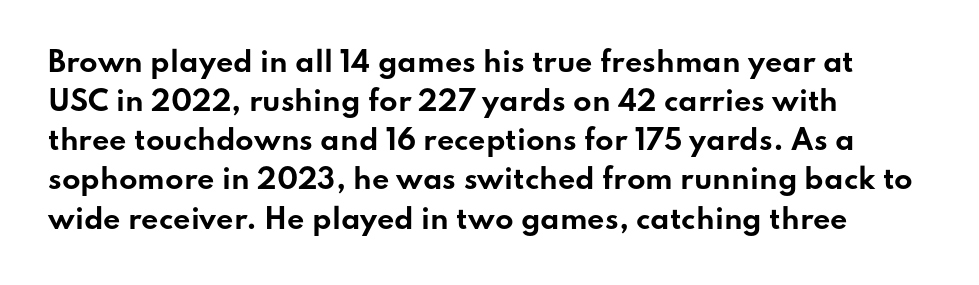
Q: Is the text bold? A: Yes.
Q: Is the text italic (slanted)? A: No, it is upright.
Q: Is the text underlined? A: No.
Q: How is the paragraph aligned? A: Left-aligned.
Q: Is the spacing between letters normal or unusually wide? A: Normal.
Q: Is the spacing between lines tight, normal or loose? A: Normal.
